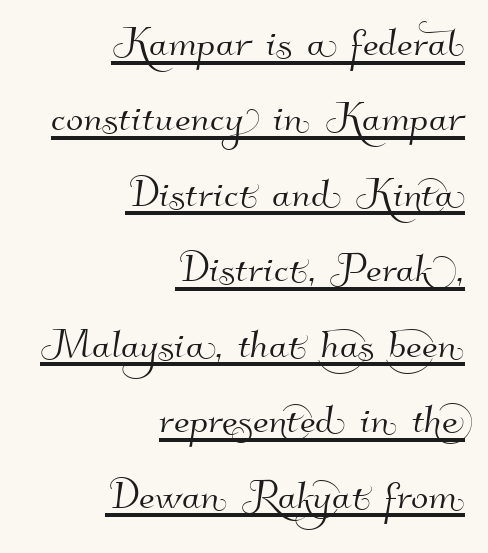
The image shows 51 px sans-serif type; set right-aligned, normal line spacing (1.48x), normal letter spacing, underlined; high stroke contrast and a small x-height.
